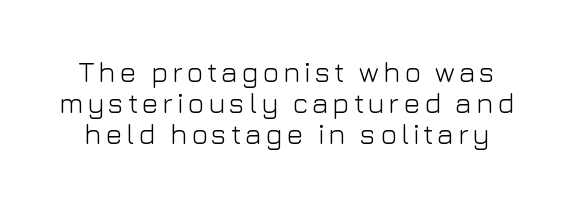
{"serif": "no", "italic": "no", "bold": "no", "weight": "light", "width": "normal", "stroke_contrast": "low", "x_height": "medium", "monospaced": "no", "underline": "no", "line_spacing": "tight", "line_spacing_ratio": 1.11, "glyph_px": 28}
